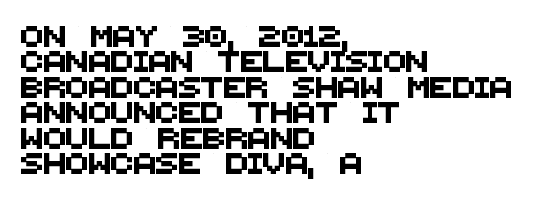
The image shows 21 px text type; set left-aligned, line spacing 1.21x, normal letter spacing, not underlined.
